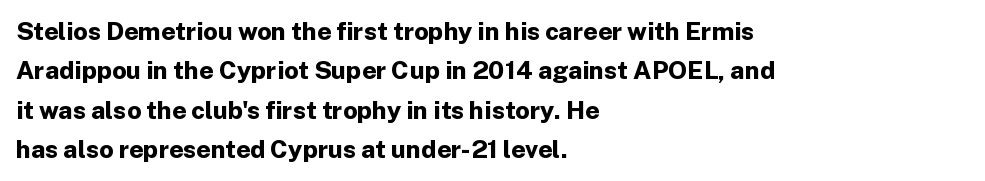
Evenly set lines give the paragraph a standard silhouette. Glance below the letters and you will spot only blank space. Typeset ragged right — the left edge is the straight one. This sample uses plain, unmodified letter spacing. Style check: upright. I'd describe the lettering as bold — thick and assertive.
